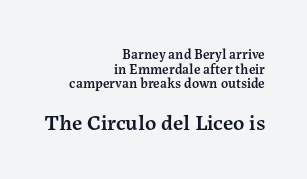
Q: Is the text bold? A: Semi-bold.
Q: Is the text italic (slanted)? A: No, it is upright.
Q: Is the text underlined? A: No.
Q: How is the paragraph aligned? A: Right-aligned.
Q: Is the spacing between letters normal or unusually wide? A: Normal.
Q: Is the spacing between lines tight, normal or loose? A: Tight.
Q: Which block of text is set in a larger size, the first (top) or the second (bottom)? A: The second (bottom) one.
